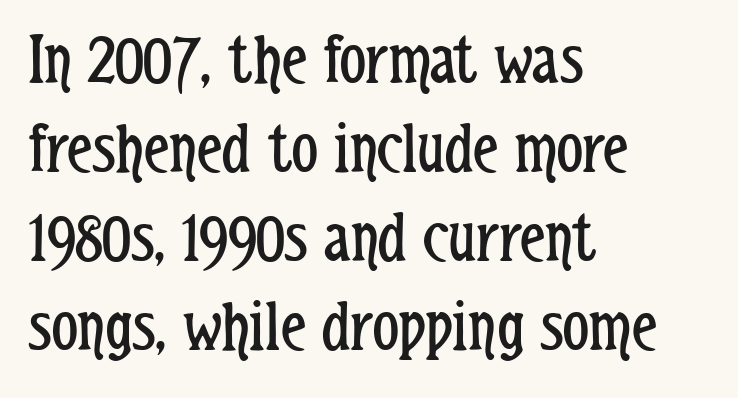
{"serif": "no", "italic": "no", "bold": "no", "weight": "regular", "width": "condensed", "stroke_contrast": "low", "x_height": "medium", "monospaced": "no", "underline": "no", "align": "left", "line_spacing_ratio": 1.22, "letter_spacing": "normal", "letter_spacing_em": 0.0, "glyph_px": 73}
